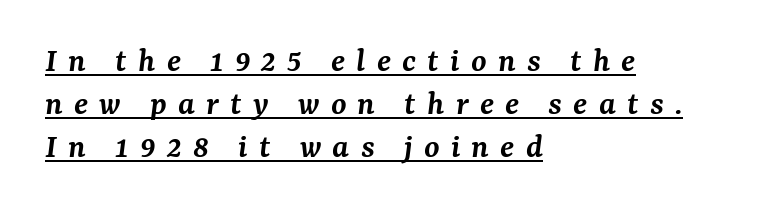
{"serif": "yes", "italic": "yes", "lean": "right", "slant_degrees": 7, "bold": "semi", "weight": "semibold", "width": "normal", "stroke_contrast": "medium", "x_height": "medium", "monospaced": "no", "underline": "yes", "align": "left", "line_spacing_ratio": 1.23, "letter_spacing": "wide", "letter_spacing_em": 0.32, "glyph_px": 35}
